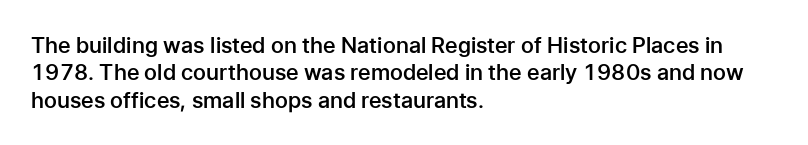
Q: Is the text bold? A: Semi-bold.
Q: Is the text italic (slanted)? A: No, it is upright.
Q: Is the text underlined? A: No.
Q: How is the paragraph aligned? A: Left-aligned.
Q: Is the spacing between letters normal or unusually wide? A: Normal.
